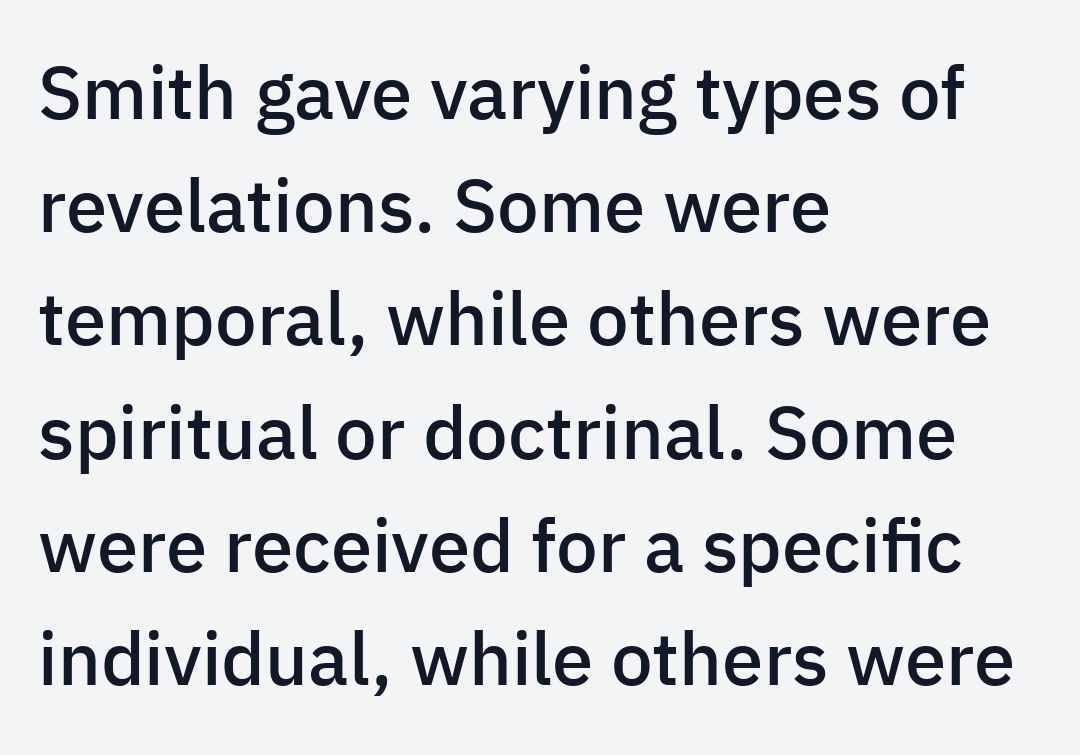
{"serif": "no", "italic": "no", "bold": "semi", "weight": "semibold", "width": "normal", "stroke_contrast": "low", "x_height": "medium", "monospaced": "no", "underline": "no", "align": "left", "line_spacing": "normal", "line_spacing_ratio": 1.53, "letter_spacing": "normal", "letter_spacing_em": 0.0, "glyph_px": 74}
